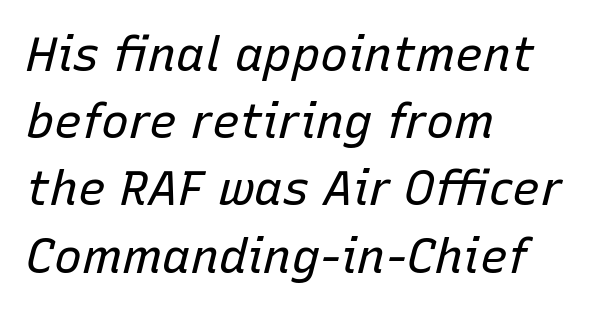
The image shows 47 px regular-weight type, italic (leaning right); set left-aligned, normal line spacing (1.43x), normal letter spacing, not underlined; low stroke contrast and a medium x-height.
